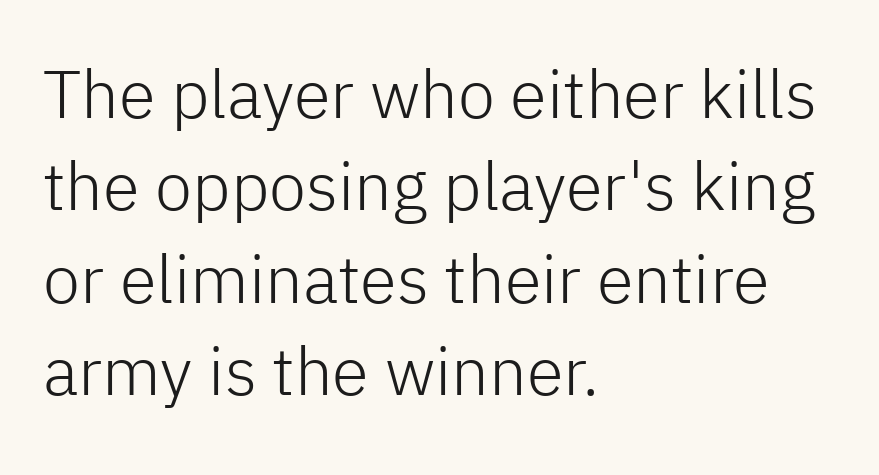
The face used here is proportionally spaced, like ordinary book or web type. This is roman type, the default non-slanted kind. Typeset ragged right — the left edge is the straight one. Stroke mass is kept to a normal reading level or below. This rendering employs a face without finishing strokes, i.e., a sans-serif.
